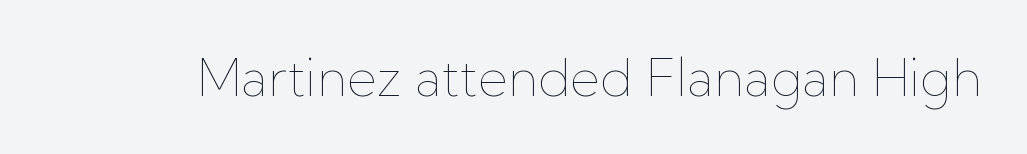
A typesetter would call this proportional, since set widths differ per character. The letters look calm and open, with moderate or lighter stems. Does the lettering tilt? It doesn't — this is upright. The words here are not underlined. The line texture is even and compact thanks to regular tracking.
